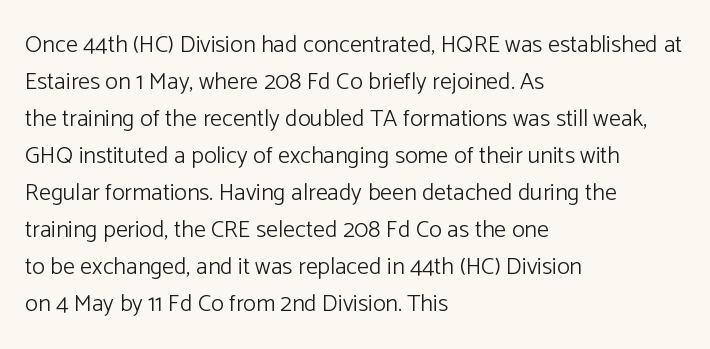
{"italic": "no", "bold": "no", "underline": "no", "align": "left", "line_spacing": "normal", "line_spacing_ratio": 1.54, "letter_spacing": "normal", "letter_spacing_em": 0.0, "glyph_px": 24}
